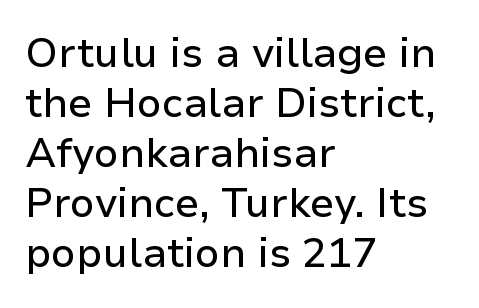
The image shows 41 px sans-serif type, upright; set left-aligned, line spacing 1.22x, normal letter spacing, not underlined; low stroke contrast and a medium x-height.
